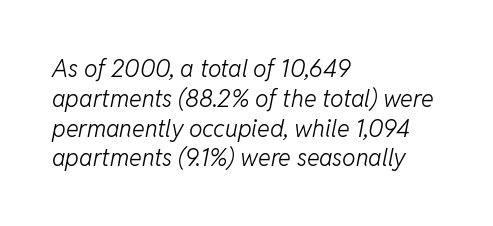
Q: Is the text bold? A: No.
Q: Is the text italic (slanted)? A: Yes, it leans right by about 11 degrees.
Q: Is the text underlined? A: No.
Q: How is the paragraph aligned? A: Left-aligned.
Q: Is the spacing between letters normal or unusually wide? A: Normal.
